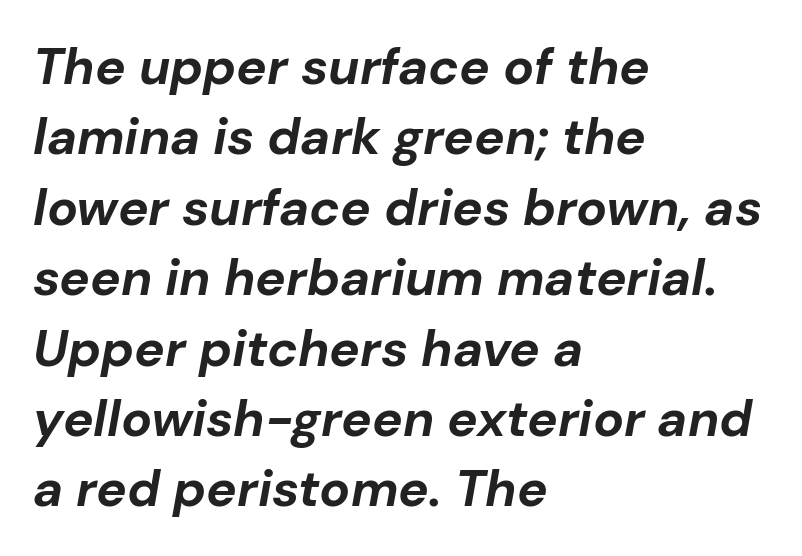
The image shows 51 px bold type, italic (leaning right); set left-aligned, normal line spacing (1.38x), normal letter spacing, not underlined; low stroke contrast and a medium x-height.
